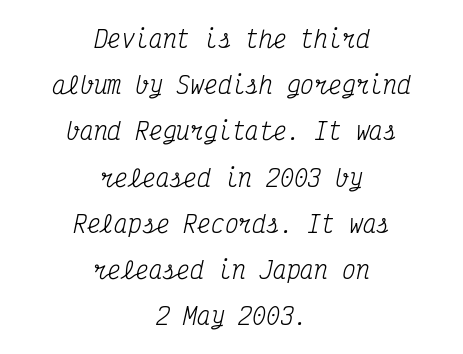
Q: Is the text bold? A: No.
Q: Is the text italic (slanted)? A: Yes, it leans right by about 12 degrees.
Q: Is the text underlined? A: No.
Q: How is the paragraph aligned? A: Centered.
Q: Is the spacing between letters normal or unusually wide? A: Normal.
Q: Is the spacing between lines tight, normal or loose? A: Loose.
